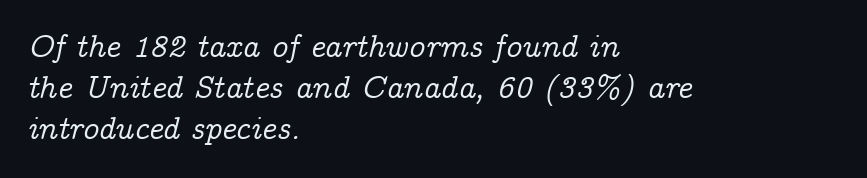
The image shows 32 px serif type, italic (leaning right); set left-aligned, normal line spacing (1.28x), normal letter spacing, not underlined; low stroke contrast and a medium x-height.
